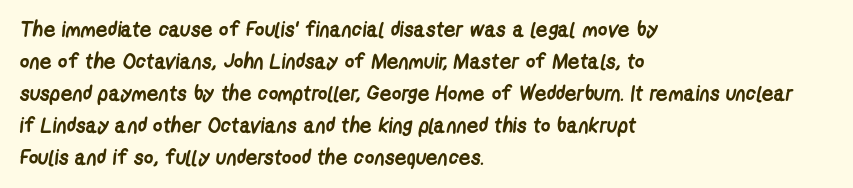
Every row of glyphs begins at an identical x-position on the left. Tracking here is standard; glyphs follow each other at the usual distance. Only glyphs here, with clear space below each row. Summary of vertical rhythm: regular, with standard interline spacing.
